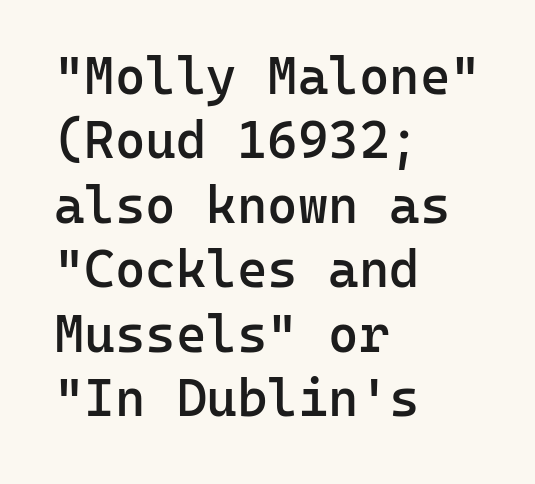
This sample has the even, mechanical cadence of fixed-width lettering. Spacing between characters is what you'd get straight out of the box. Ordinary non-slanted type is in use. Is the type bold? Partly — it's a semibold, heavier than regular but not fully bold.
